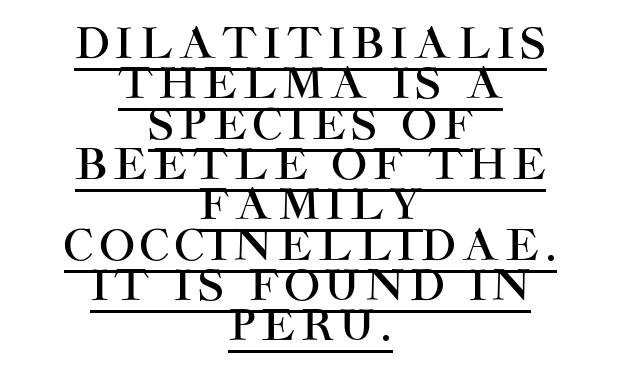
The image shows 42 px sans-serif type, upright; set centered, tight line spacing (0.96x), underlined; high stroke contrast and a large x-height.
